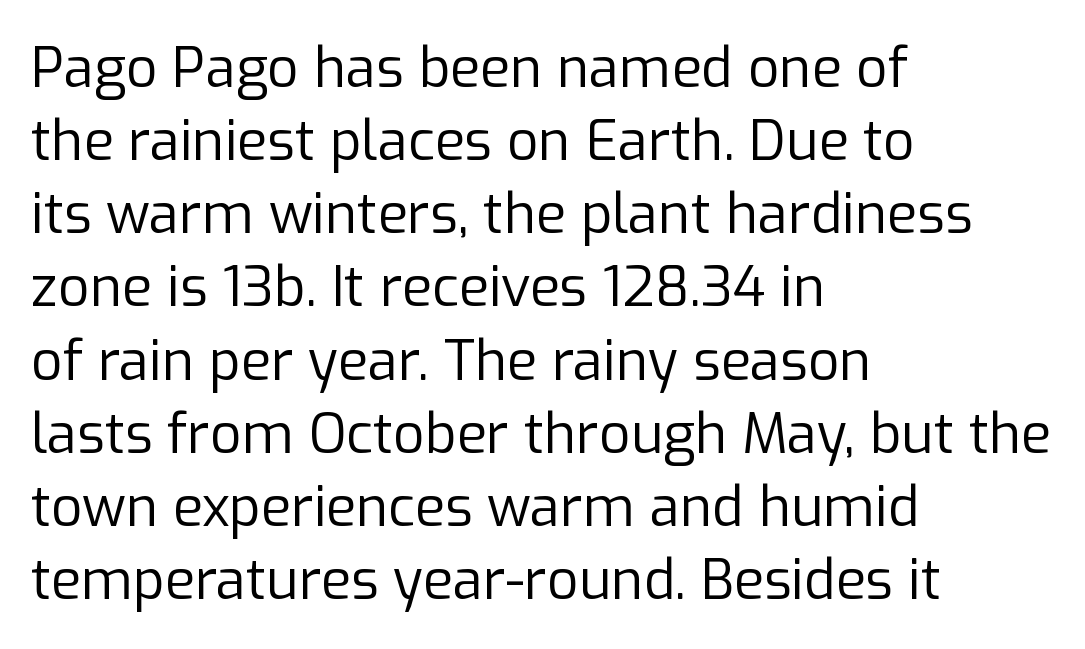
Line beginnings align vertically; line endings do not. The letters stand upright; this is a roman face. Regarding serifs, this sample does without them. The gap between lines stays unmarked. Each word holds together tightly as a unit, with standard inter-letter gaps.
